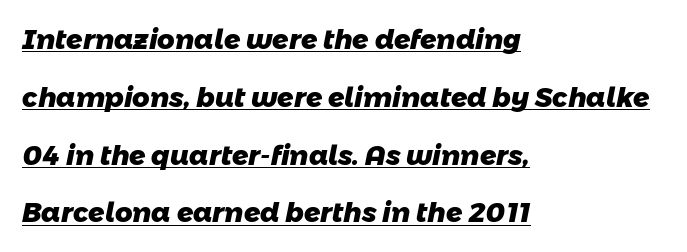
In CSS terms this would be text-align: left. The typesetter has applied underlining to the passage shown. A great deal of white space separates one row of letters from the next. Strong, thick strokes mark this as bold type. The letterforms sit shoulder to shoulder at normal distance.
